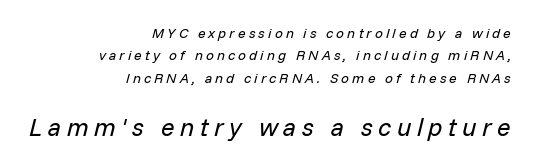
Q: Is the text bold? A: No.
Q: Is the text italic (slanted)? A: Yes, it leans right by about 14 degrees.
Q: Is the text underlined? A: No.
Q: How is the paragraph aligned? A: Right-aligned.
Q: Is the spacing between letters normal or unusually wide? A: Unusually wide.
Q: Is the spacing between lines tight, normal or loose? A: Normal.
Q: Which block of text is set in a larger size, the first (top) or the second (bottom)? A: The second (bottom) one.
